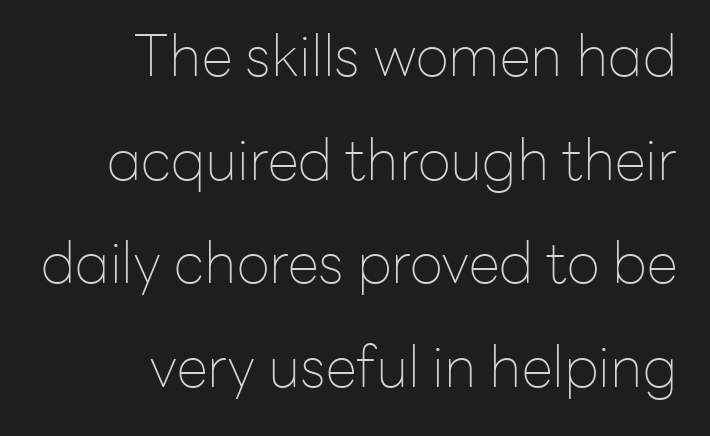
Q: Is the text bold? A: No.
Q: Is the text italic (slanted)? A: No, it is upright.
Q: Is the typeface a serif or a sans-serif typeface? A: Sans-serif.
Q: Is the text underlined? A: No.
Q: How is the paragraph aligned? A: Right-aligned.
Q: Is the spacing between letters normal or unusually wide? A: Normal.
Q: Width (condensed, normal, or wide)? A: Normal.
Q: Stroke contrast? A: Low.
Q: x-height? A: Medium.
Q: Monospaced? A: No.
